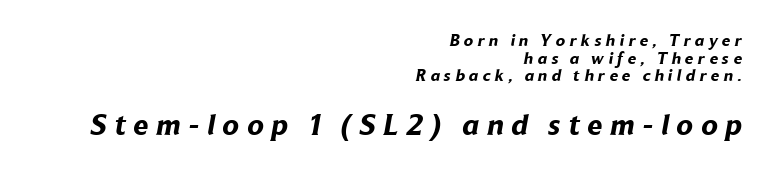
Q: Is the text bold? A: Yes.
Q: Is the typeface a serif or a sans-serif typeface? A: Sans-serif.
Q: Is the text underlined? A: No.
Q: How is the paragraph aligned? A: Right-aligned.
Q: Is the spacing between letters normal or unusually wide? A: Unusually wide.
Q: Is the spacing between lines tight, normal or loose? A: Tight.
Q: Which block of text is set in a larger size, the first (top) or the second (bottom)? A: The second (bottom) one.
Q: Width (condensed, normal, or wide)? A: Normal.
Q: Stroke contrast? A: Low.
Q: x-height? A: Medium.
Q: Monospaced? A: No.
